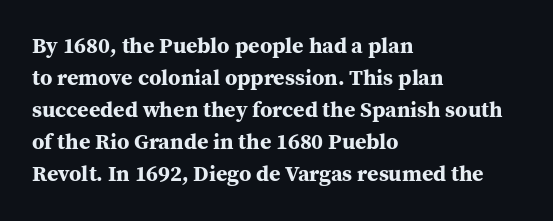
{"italic": "no", "bold": "yes", "underline": "no", "align": "left", "line_spacing": "normal", "line_spacing_ratio": 1.45, "letter_spacing": "normal", "letter_spacing_em": 0.0, "glyph_px": 22}
